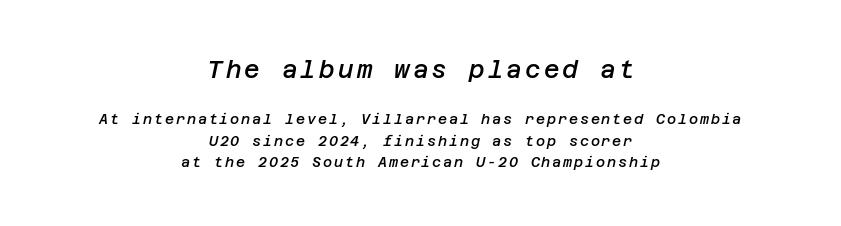
{"italic": "yes", "lean": "right", "slant_degrees": 12, "bold": "semi", "underline": "no", "align": "center", "line_spacing": "normal", "line_spacing_ratio": 1.51, "larger_block": "first", "size_ratio": 1.71, "glyph_px": 24}
